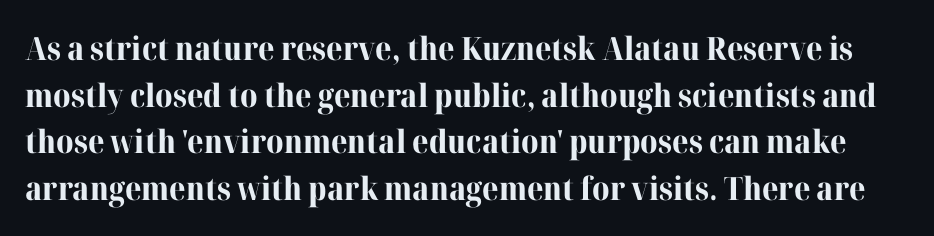
{"serif": "yes", "italic": "no", "bold": "yes", "weight": "bold", "width": "normal", "stroke_contrast": "high", "x_height": "medium", "monospaced": "no", "underline": "no", "line_spacing": "normal", "line_spacing_ratio": 1.46, "letter_spacing": "normal", "letter_spacing_em": 0.0, "glyph_px": 32}
